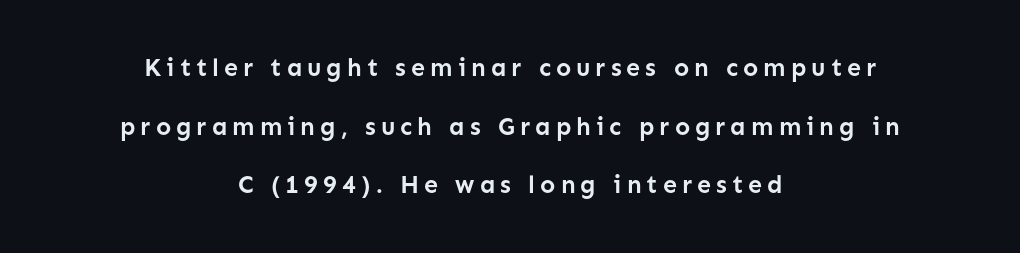
{"italic": "no", "bold": "yes", "underline": "no", "align": "center", "line_spacing": "loose", "line_spacing_ratio": 2.35, "letter_spacing": "wide", "letter_spacing_em": 0.2, "glyph_px": 25}
